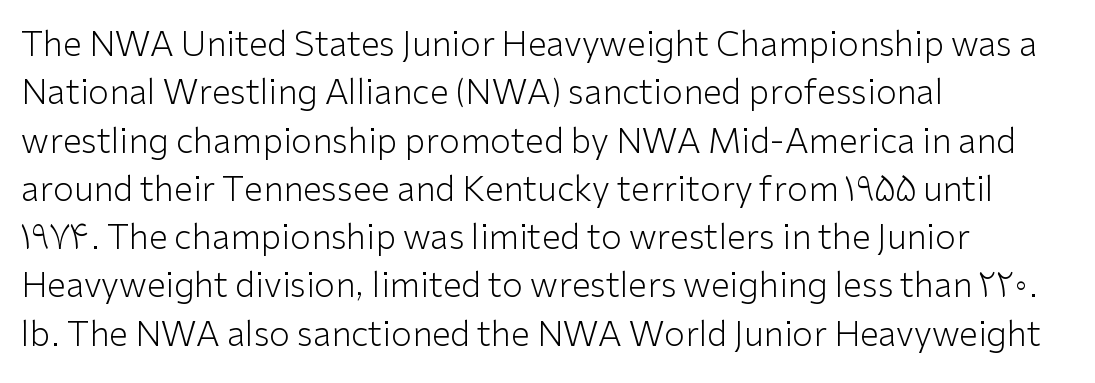
{"serif": "no", "italic": "no", "bold": "no", "weight": "light", "width": "normal", "stroke_contrast": "low", "x_height": "medium", "monospaced": "no", "underline": "no", "align": "left", "line_spacing": "normal", "line_spacing_ratio": 1.42, "letter_spacing": "normal", "letter_spacing_em": 0.0, "glyph_px": 34}
